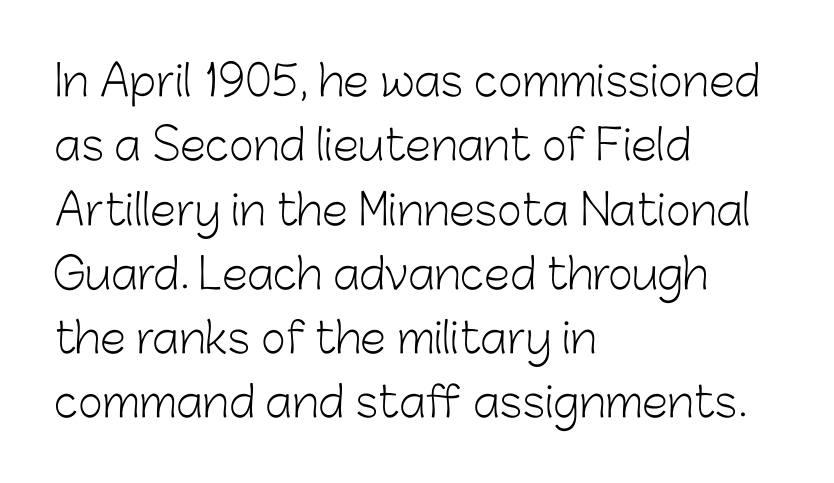
{"serif": "no", "italic": "no", "bold": "no", "weight": "light", "width": "normal", "stroke_contrast": "low", "x_height": "medium", "monospaced": "no", "underline": "no", "align": "left", "line_spacing": "normal", "line_spacing_ratio": 1.53, "letter_spacing": "normal", "letter_spacing_em": 0.0, "glyph_px": 42}
